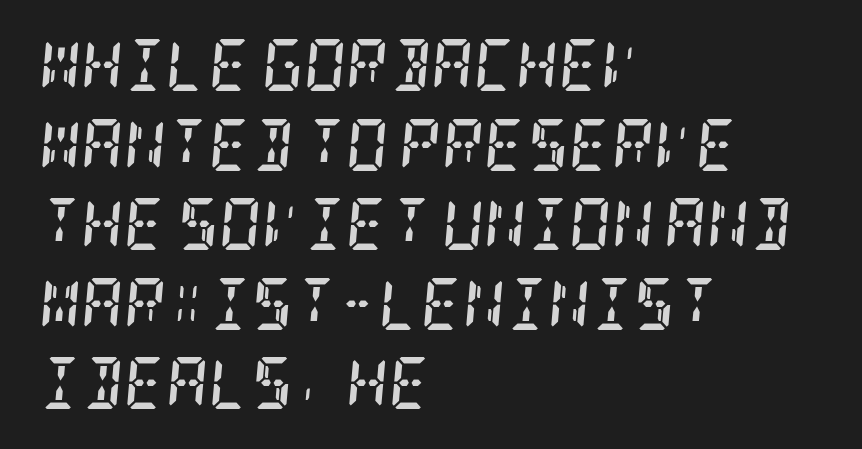
Does the copy run flush right? No — it runs flush left. A typesetter would call this leading conventional body-copy spacing. Quick note: underline off. Letter spacing: default. Is the type slanted? Yes — the strokes lean at a clear angle.
